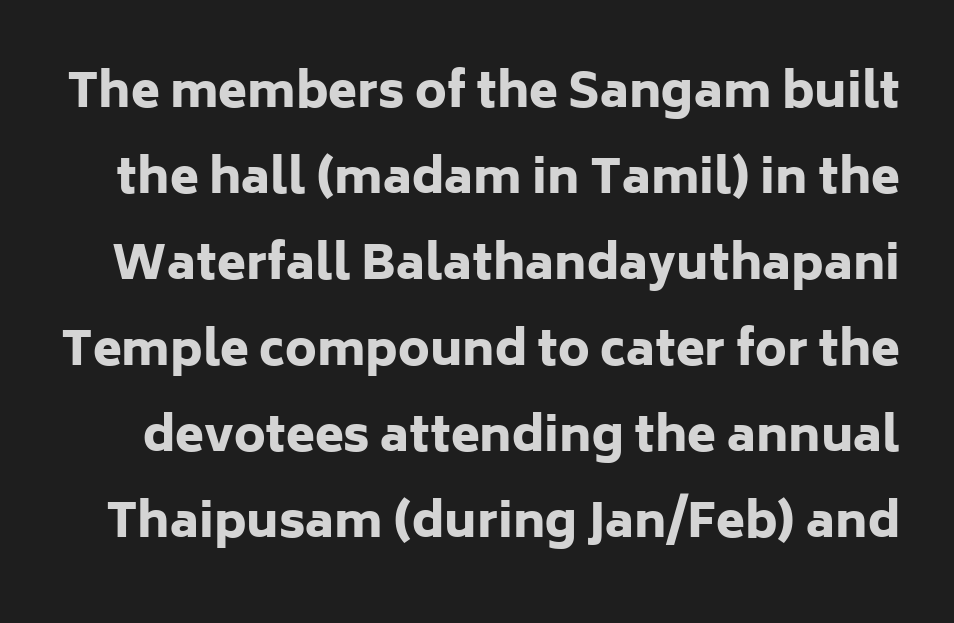
The line texture is even and compact thanks to regular tracking. The letters are bold, with thick, heavy strokes. The typography opts for an upright posture over an oblique one. Decoration check: the copy has no underline. Spacing verdict: proportional, widths tailored to each character.
